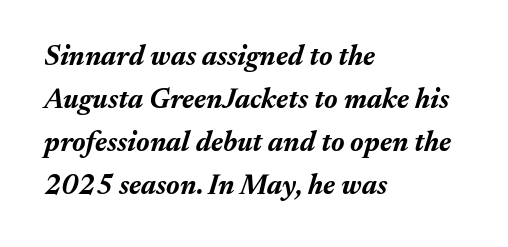
Q: Is the text bold? A: Yes.
Q: Is the text italic (slanted)? A: Yes, it leans right by about 17 degrees.
Q: Is the text underlined? A: No.
Q: How is the paragraph aligned? A: Left-aligned.
Q: Is the spacing between letters normal or unusually wide? A: Normal.
Q: Is the spacing between lines tight, normal or loose? A: Normal.
Q: Width (condensed, normal, or wide)? A: Normal.
Q: Stroke contrast? A: Medium.
Q: x-height? A: Medium.
Q: Monospaced? A: No.
